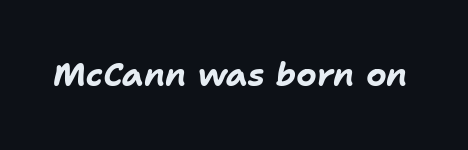
The image shows 32 px bold type, italic (leaning right); set normal letter spacing, not underlined; low stroke contrast and a medium x-height.
